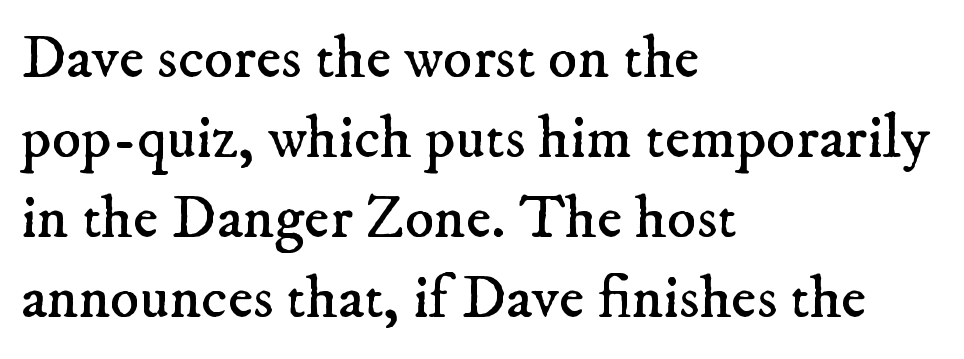
{"serif": "yes", "bold": "no", "weight": "regular", "width": "normal", "stroke_contrast": "low", "x_height": "small", "monospaced": "no", "underline": "no", "align": "left", "line_spacing": "normal", "line_spacing_ratio": 1.31, "letter_spacing": "normal", "letter_spacing_em": 0.0, "glyph_px": 61}
